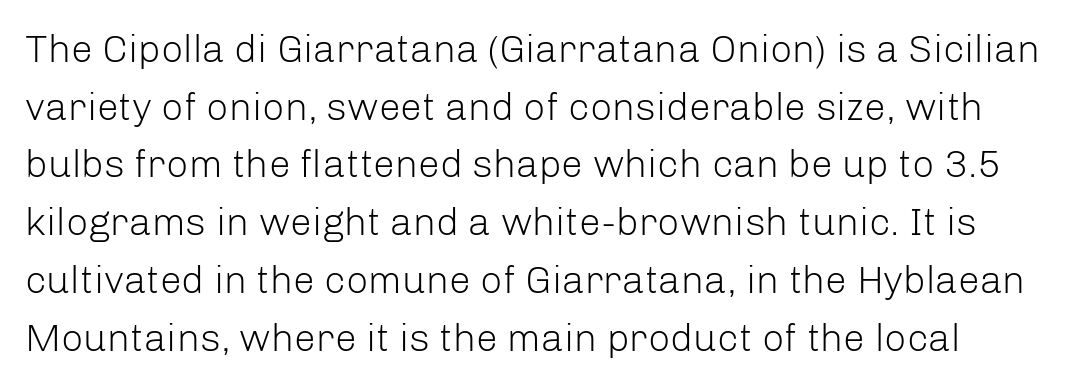
Every stem runs plumb, perpendicular to the baseline. The space beneath each line is pristine and unruled. This sample has the flowing, uneven cadence of proportional lettering. The passage shown is typeset with a sans-serif family. The vertical gap from one line to the next is medium. Caption: face not bold, strokes unweighted.
